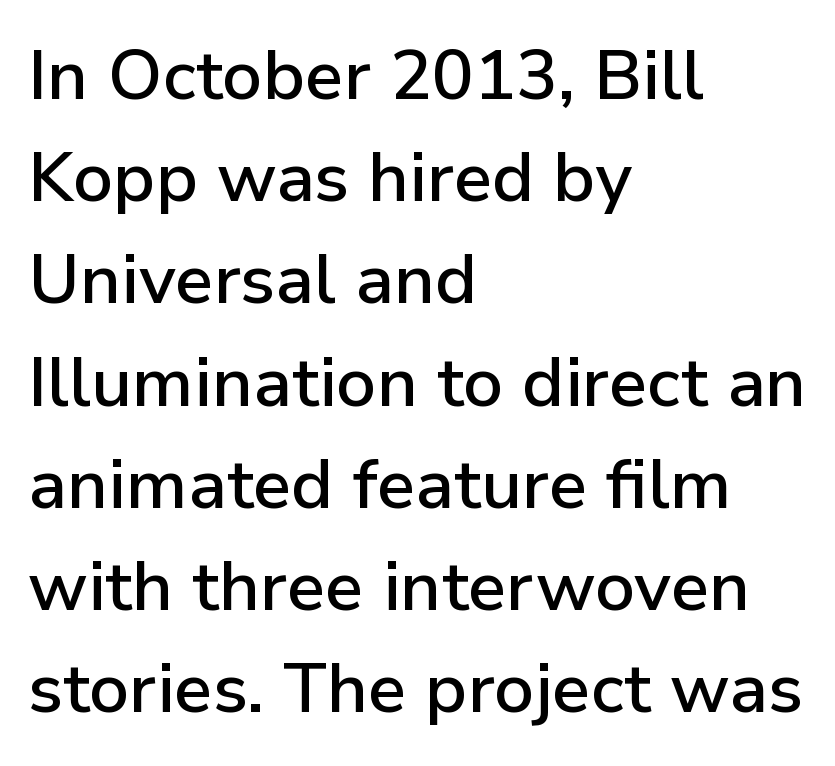
The image shows 70 px sans-serif type, upright; set left-aligned, normal line spacing (1.46x), normal letter spacing, not underlined; low stroke contrast and a medium x-height.
